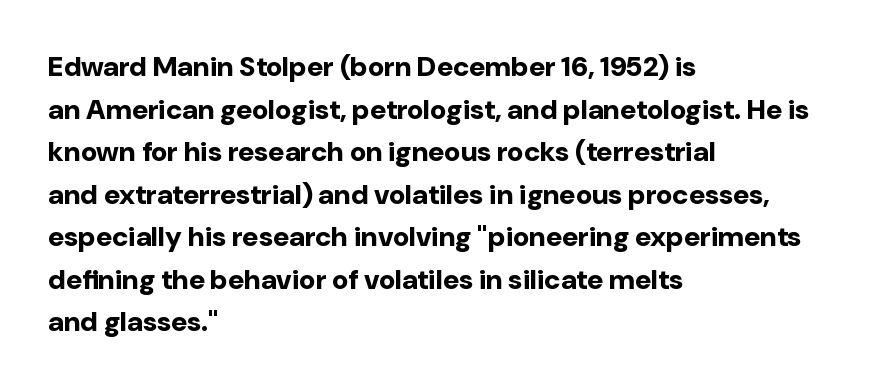
{"serif": "no", "italic": "no", "bold": "yes", "weight": "bold", "width": "normal", "stroke_contrast": "low", "x_height": "medium", "monospaced": "no", "underline": "no", "align": "left", "line_spacing": "normal", "line_spacing_ratio": 1.52, "letter_spacing": "normal", "letter_spacing_em": 0.0, "glyph_px": 28}
